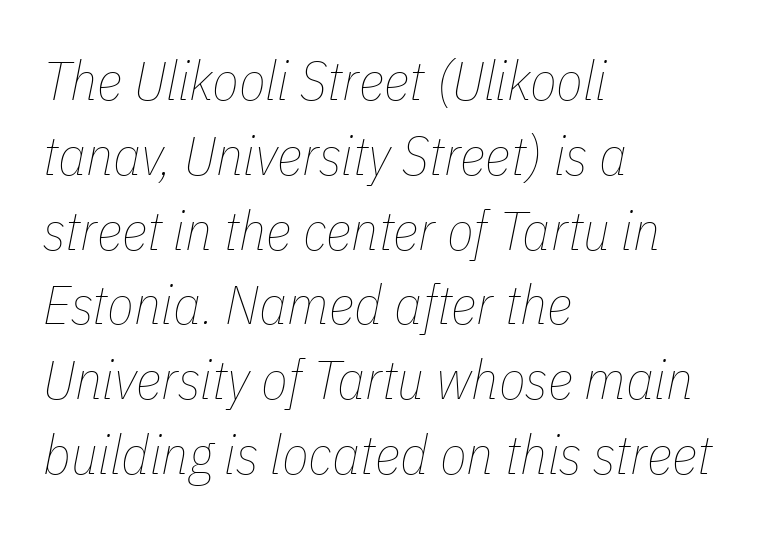
{"italic": "yes", "lean": "right", "slant_degrees": 11, "bold": "no", "weight": "thin", "width": "condensed", "stroke_contrast": "low", "x_height": "medium", "monospaced": "no", "underline": "no", "align": "left", "line_spacing": "normal", "line_spacing_ratio": 1.36, "letter_spacing": "normal", "letter_spacing_em": 0.0, "glyph_px": 55}
